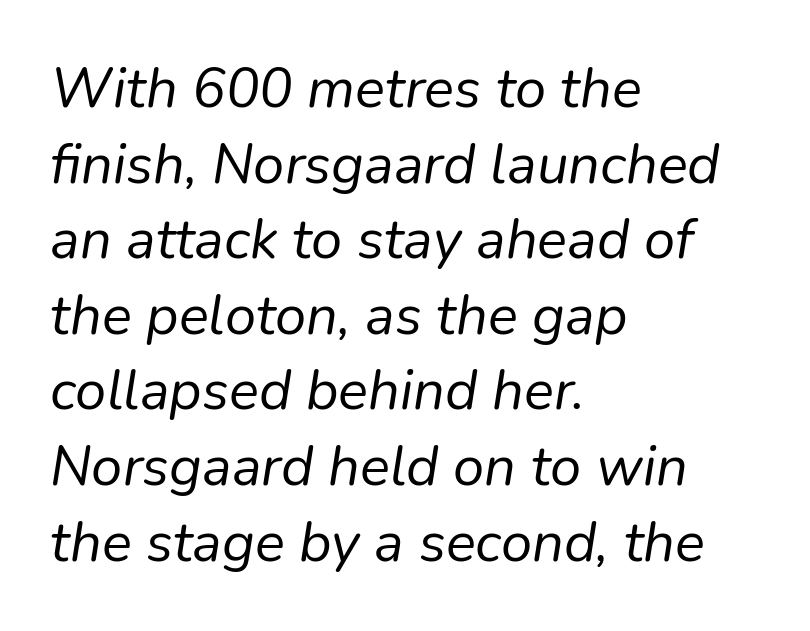
Is there much room between lines? A standard amount, neither cramped nor airy. The area under the type is left untouched. Think of a printed novel: that variable character pitch is what you see here. Observe the lean: these are italic letterforms.
